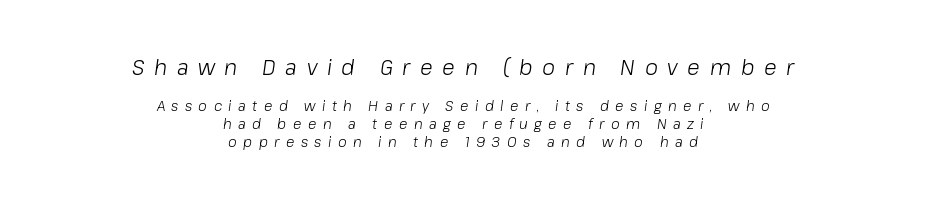
Q: Is the text bold? A: No.
Q: Is the text italic (slanted)? A: Yes, it leans right by about 8 degrees.
Q: Is the text underlined? A: No.
Q: How is the paragraph aligned? A: Centered.
Q: Is the spacing between letters normal or unusually wide? A: Unusually wide.
Q: Is the spacing between lines tight, normal or loose? A: Normal.
Q: Which block of text is set in a larger size, the first (top) or the second (bottom)? A: The first (top) one.
